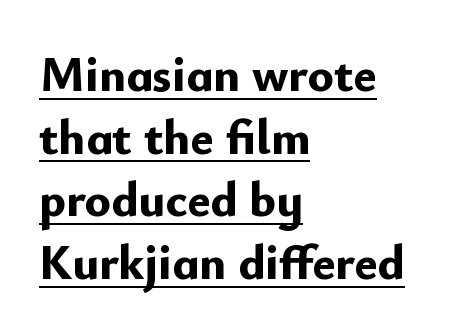
{"serif": "no", "italic": "no", "bold": "yes", "weight": "bold", "width": "normal", "stroke_contrast": "low", "x_height": "small", "monospaced": "no", "underline": "yes", "align": "left", "line_spacing": "normal", "line_spacing_ratio": 1.28, "letter_spacing": "normal", "letter_spacing_em": 0.0, "glyph_px": 49}
